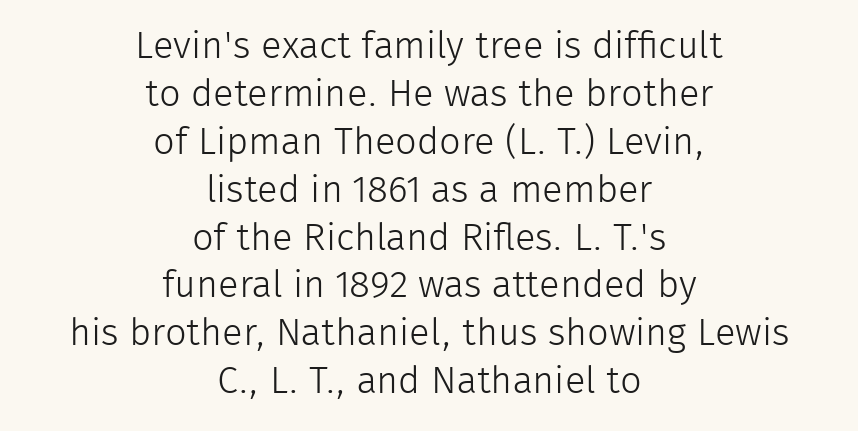
Q: Is the text bold? A: No.
Q: Is the text italic (slanted)? A: No, it is upright.
Q: Is the typeface a serif or a sans-serif typeface? A: Sans-serif.
Q: Is the text underlined? A: No.
Q: How is the paragraph aligned? A: Centered.
Q: Is the spacing between letters normal or unusually wide? A: Normal.
Q: Is the spacing between lines tight, normal or loose? A: Normal.
Q: Width (condensed, normal, or wide)? A: Normal.
Q: Stroke contrast? A: Low.
Q: x-height? A: Medium.
Q: Monospaced? A: No.
